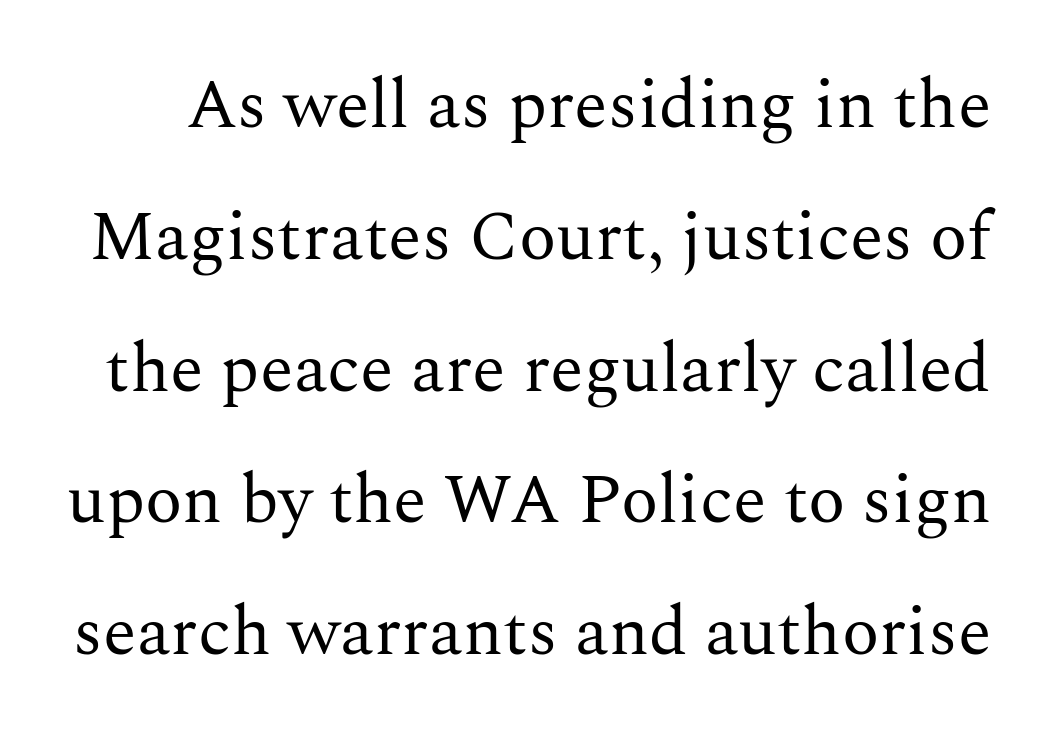
The image shows 69 px regular-weight serif type, upright; set loose line spacing (1.91x), normal letter spacing, not underlined; medium stroke contrast and a medium x-height.
